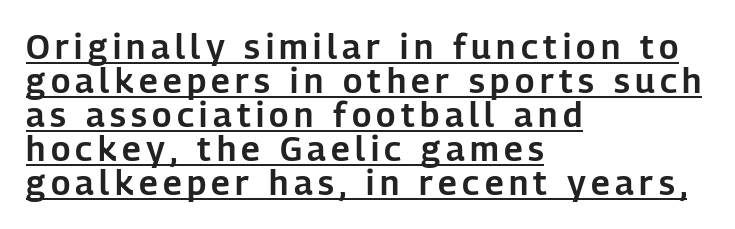
A typesetter would call this proportional, since set widths differ per character. Compared with undecorated copy, this sample adds a rule below the words. The rag falls on the right side of this text block. Each new line begins almost immediately beneath the previous one. Type style note: lacks serifs. Do the letters lean? They stand straight.
